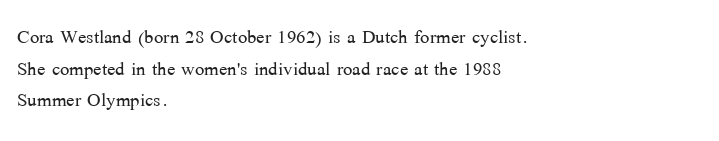
Q: Is the text bold? A: No.
Q: Is the text italic (slanted)? A: No, it is upright.
Q: Is the text underlined? A: No.
Q: How is the paragraph aligned? A: Left-aligned.
Q: Is the spacing between letters normal or unusually wide? A: Normal.
Q: Is the spacing between lines tight, normal or loose? A: Normal.
